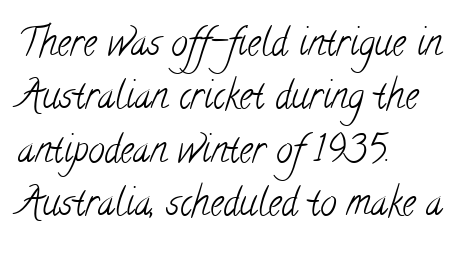
Spacing verdict: proportional, widths tailored to each character. Every row of glyphs begins at an identical x-position on the left. The glyphs are unaccompanied by any horizontal stroke below them. Students, observe: this is what conventionally led text looks like. The rendering shows small feet on the letterforms — a serif design.
